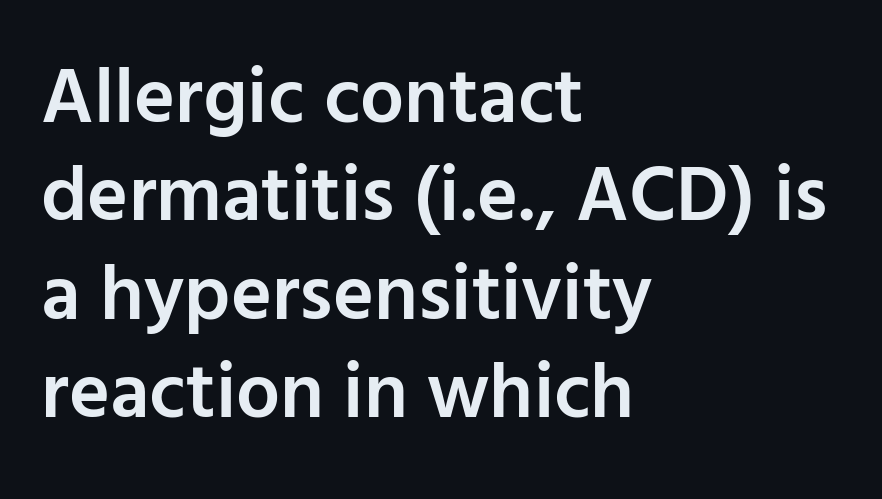
The foot of each line stays bare and open. Vertical strokes here are truly vertical. The rows are spaced the way most documents space them. Inter-character spacing is left at the font's built-in metrics.
